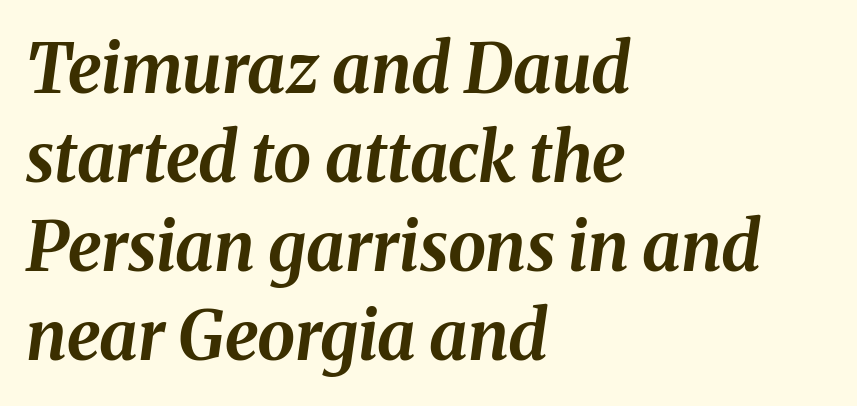
The typesetter chose a ragged-right arrangement here. Notice how the stems are inclined rather than vertical — that's the hallmark of italics. Here the glyphs are tracked normally, forming tight word shapes. Evenly set lines give the paragraph a standard silhouette.
